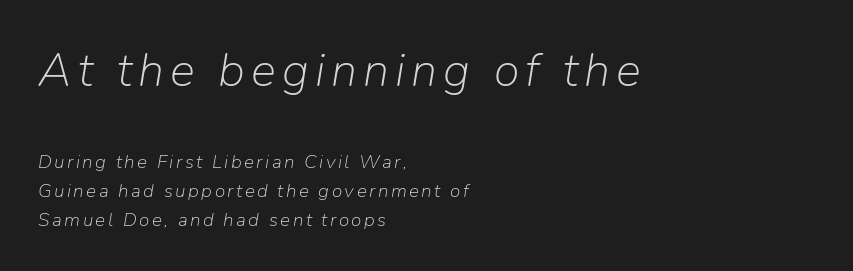
The image shows 47 px light type, italic (leaning right); set left-aligned, normal line spacing (1.53x), not underlined; the first (top) block is 2.47x larger; low stroke contrast and a medium x-height.
